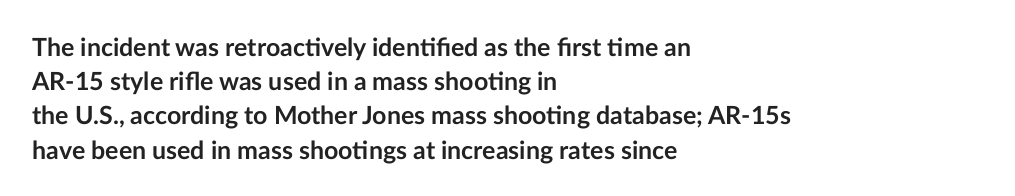
The lines in this sample share a left origin and differ only in where they stop. Summary of vertical rhythm: regular, with standard interline spacing. Italic: no, the glyphs are upright roman. The letterforms sit shoulder to shoulder at normal distance. Set as a true bold cut, around the 700 mark. The baseline area is clear.
